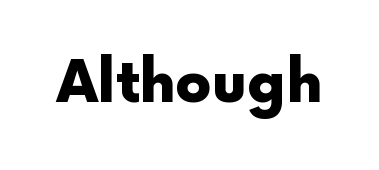
Q: Is the text bold? A: Yes.
Q: Is the text italic (slanted)? A: No, it is upright.
Q: Is the typeface a serif or a sans-serif typeface? A: Sans-serif.
Q: Is the text underlined? A: No.
Q: Is the spacing between letters normal or unusually wide? A: Normal.
Q: Width (condensed, normal, or wide)? A: Normal.
Q: x-height? A: Medium.
Q: Monospaced? A: No.
